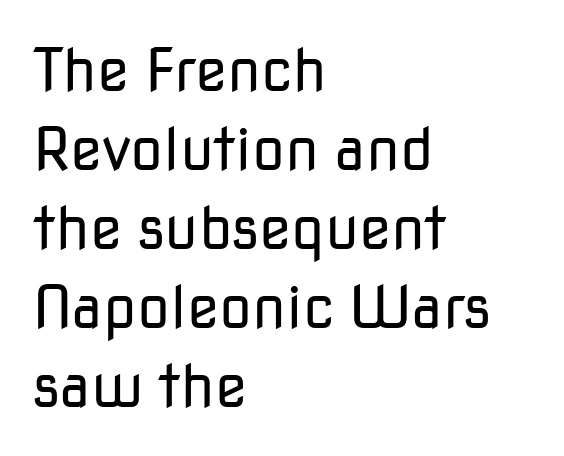
{"serif": "no", "italic": "no", "bold": "no", "weight": "regular", "width": "normal", "stroke_contrast": "low", "x_height": "medium", "monospaced": "no", "underline": "no", "align": "left", "line_spacing": "normal", "line_spacing_ratio": 1.34, "letter_spacing": "normal", "letter_spacing_em": 0.0, "glyph_px": 59}
